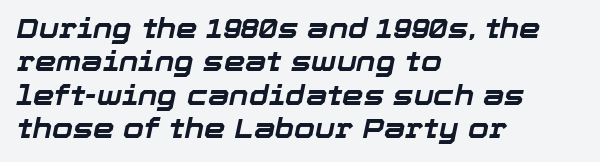
Q: Is the text bold? A: Yes.
Q: Is the text italic (slanted)? A: Yes, it leans right by about 12 degrees.
Q: Is the text underlined? A: No.
Q: How is the paragraph aligned? A: Left-aligned.
Q: Is the spacing between letters normal or unusually wide? A: Normal.
